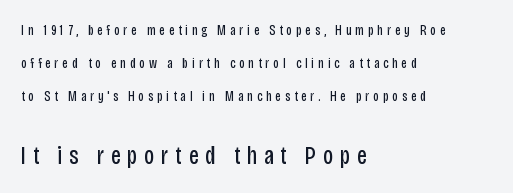
Q: Is the text bold? A: No.
Q: Is the text italic (slanted)? A: No, it is upright.
Q: Is the text underlined? A: No.
Q: How is the paragraph aligned? A: Left-aligned.
Q: Is the spacing between letters normal or unusually wide? A: Unusually wide.
Q: Is the spacing between lines tight, normal or loose? A: Loose.
Q: Which block of text is set in a larger size, the first (top) or the second (bottom)? A: The second (bottom) one.
